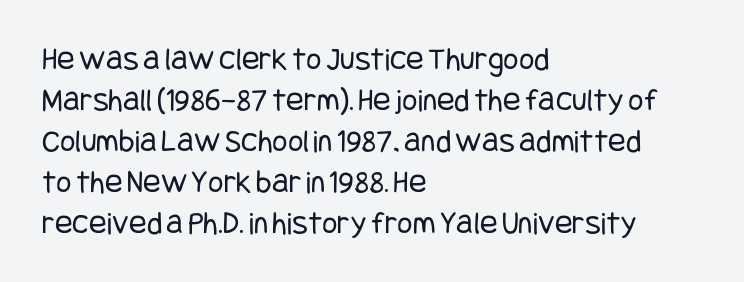
Glyph-to-glyph distance matches everyday printed text. These lines were composed using upright roman letters. The rag falls on the right side of this text block. The letterforms sit at book weight or below. Letterform terminals end flat and unadorned throughout the passage.
